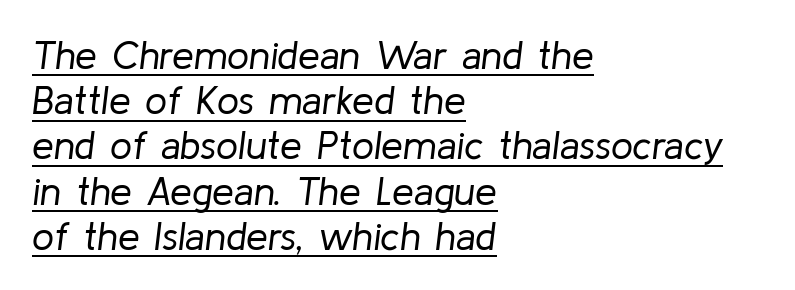
Which margin do the lines hug? The left one — the right edge is uneven. The face used here is proportionally spaced, like ordinary book or web type. Style check: oblique. Does extra space separate the letters? No, they use regular spacing. This sample carries an underscore along the baseline area. The cut favours lightness, reaching ordinary text weight at its darkest.
